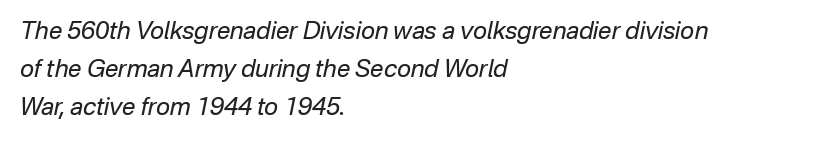
If you measured baseline to baseline, you'd find a middling distance. The weight tops out at a normal text grade. The face used here is rendered with its standard letterfit. A bare baseline throughout the passage.
